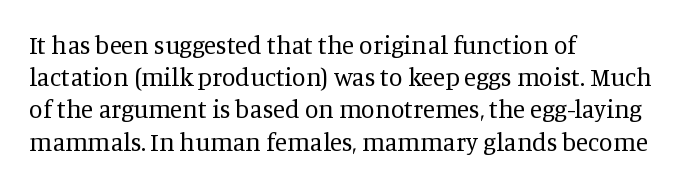
These lines keep a tight, regular rhythm from letter to letter. This sample is left-justified, so line endings fall wherever the words run out. The space between consecutive lines is moderate. Do the letters lean? They stand straight. The passage shown is not underscored anywhere. Stems and bowls with no extra thickness — not bold.
